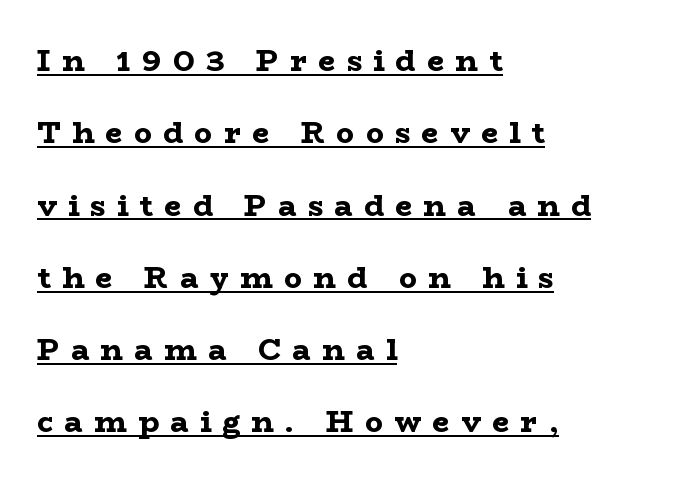
Heavy-handed strokes throughout: this text is bold. The rendering uses the underline text-decoration. This sample uses expanded letter spacing, leaving extra air between glyphs. A typesetter would call this proportional, since set widths differ per character.
